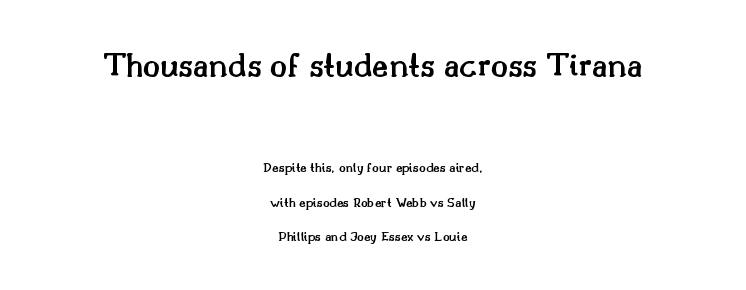
{"serif": "yes", "italic": "no", "bold": "semi", "weight": "semibold", "width": "normal", "stroke_contrast": "medium", "x_height": "small", "monospaced": "no", "underline": "no", "align": "center", "line_spacing": "loose", "line_spacing_ratio": 2.48, "letter_spacing": "normal", "letter_spacing_em": 0.0, "larger_block": "first", "size_ratio": 2.5, "glyph_px": 35}
